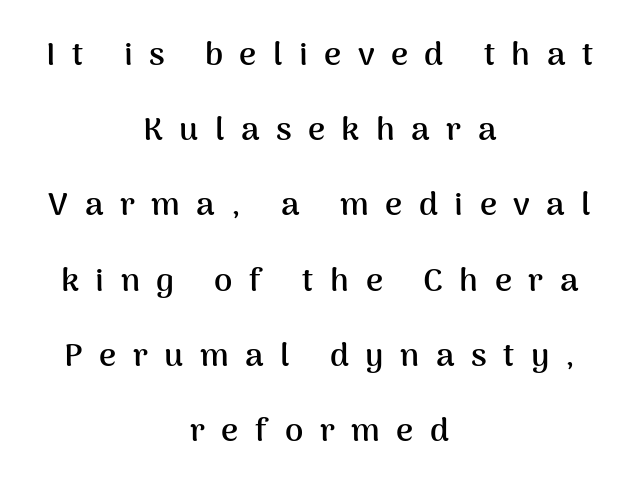
The image shows 33 px semibold sans-serif type, upright; set centered, loose line spacing (2.28x), unusually wide letter spacing (+0.5 em), not underlined; medium stroke contrast and a medium x-height.
